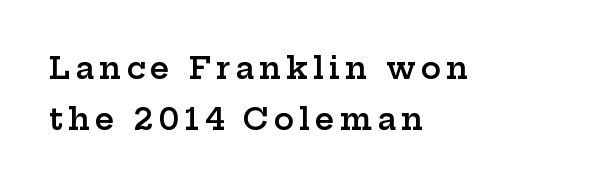
{"serif": "yes", "italic": "no", "bold": "semi", "weight": "semibold", "width": "wide", "stroke_contrast": "low", "x_height": "medium", "monospaced": "no", "underline": "no", "align": "left", "line_spacing": "normal", "line_spacing_ratio": 1.69, "glyph_px": 30}
